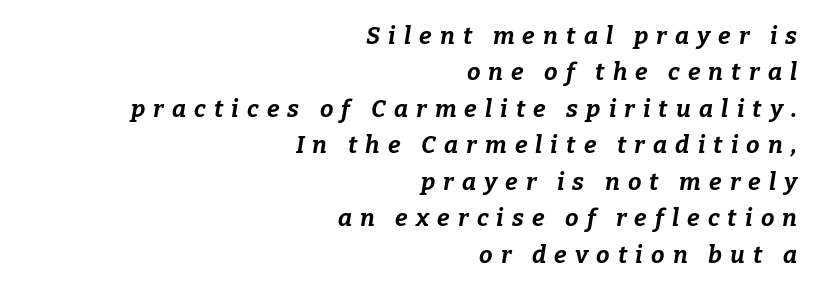
{"italic": "yes", "lean": "right", "slant_degrees": 9, "bold": "yes", "underline": "no", "align": "right", "line_spacing": "normal", "line_spacing_ratio": 1.52, "letter_spacing": "wide", "letter_spacing_em": 0.34, "glyph_px": 24}
